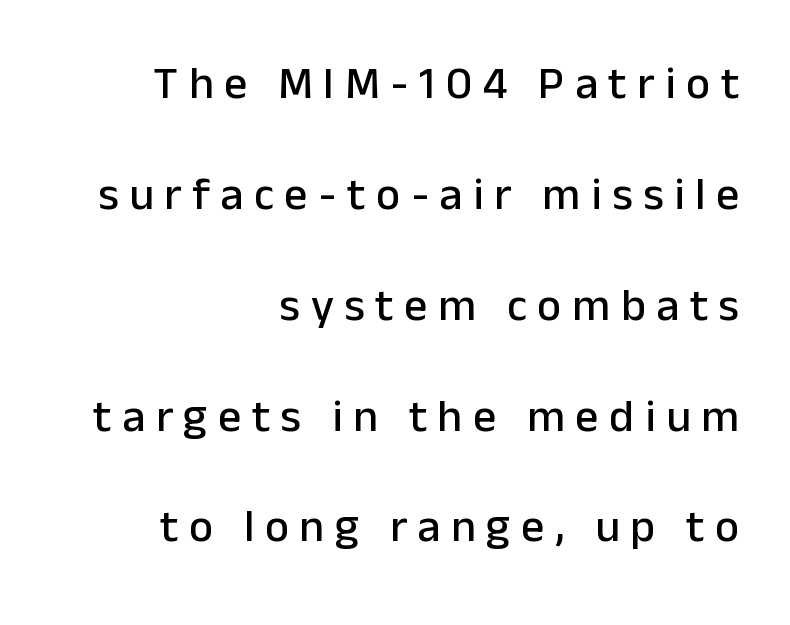
Spacing between characters has been opened up far beyond the box default. The paragraph has a hard right edge and a soft left edge. Font category for this specimen: sans-serif. The baseline area is clear. These lines are rendered in a variable-pitch font.
